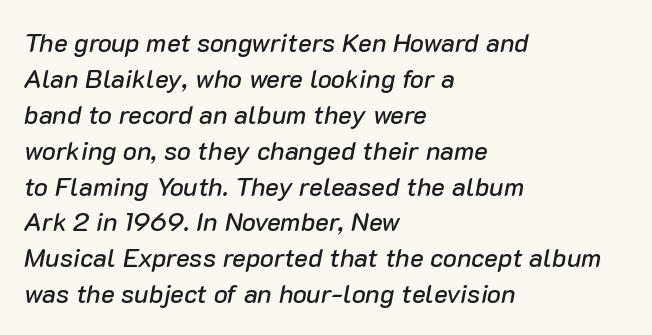
{"italic": "yes", "lean": "right", "slant_degrees": 10, "underline": "no", "align": "left", "line_spacing": "normal", "line_spacing_ratio": 1.38, "letter_spacing": "normal", "letter_spacing_em": 0.0, "glyph_px": 26}
